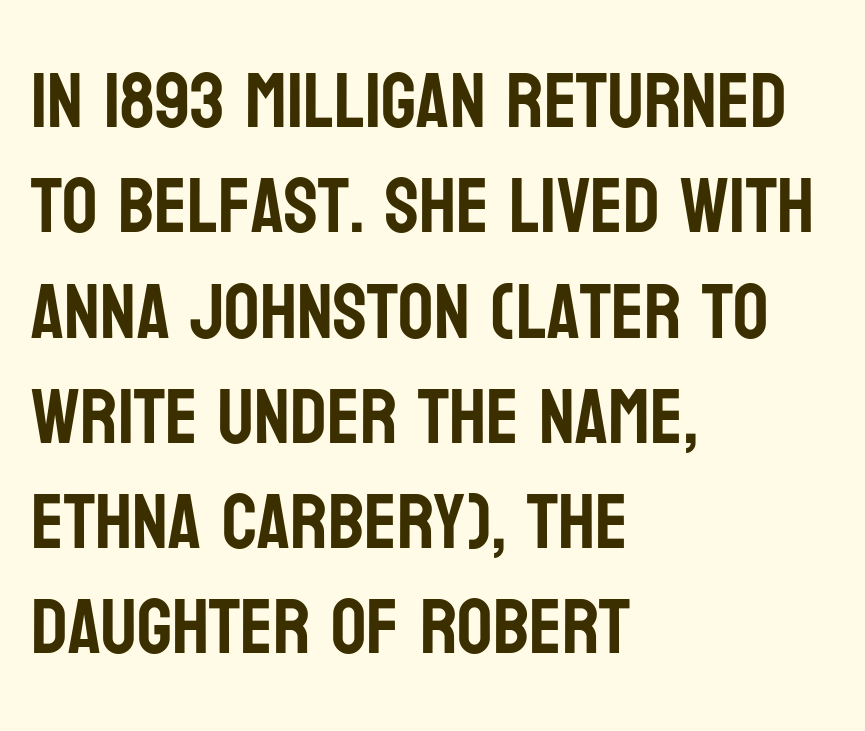
The image shows 78 px condensed sans-serif type, upright; set left-aligned, normal line spacing (1.35x), normal letter spacing, not underlined; low stroke contrast and a large x-height.
